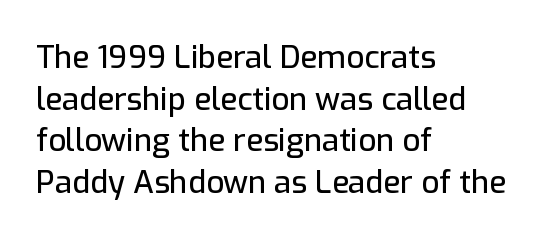
{"serif": "no", "italic": "no", "width": "normal", "stroke_contrast": "low", "x_height": "medium", "monospaced": "no", "underline": "no", "align": "left", "line_spacing": "normal", "line_spacing_ratio": 1.34, "letter_spacing": "normal", "letter_spacing_em": 0.0, "glyph_px": 31}
